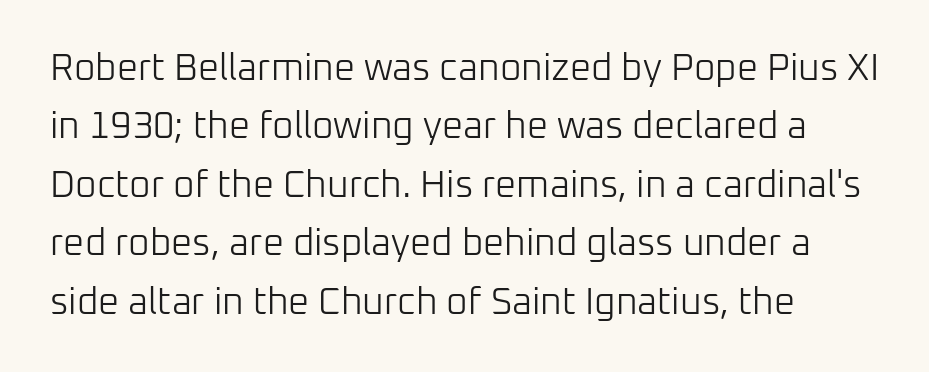
Q: Is the text bold? A: No.
Q: Is the text italic (slanted)? A: No, it is upright.
Q: Is the typeface a serif or a sans-serif typeface? A: Sans-serif.
Q: Is the text underlined? A: No.
Q: How is the paragraph aligned? A: Left-aligned.
Q: Is the spacing between letters normal or unusually wide? A: Normal.
Q: Is the spacing between lines tight, normal or loose? A: Normal.
Q: Width (condensed, normal, or wide)? A: Normal.
Q: Stroke contrast? A: Low.
Q: x-height? A: Medium.
Q: Monospaced? A: No.
